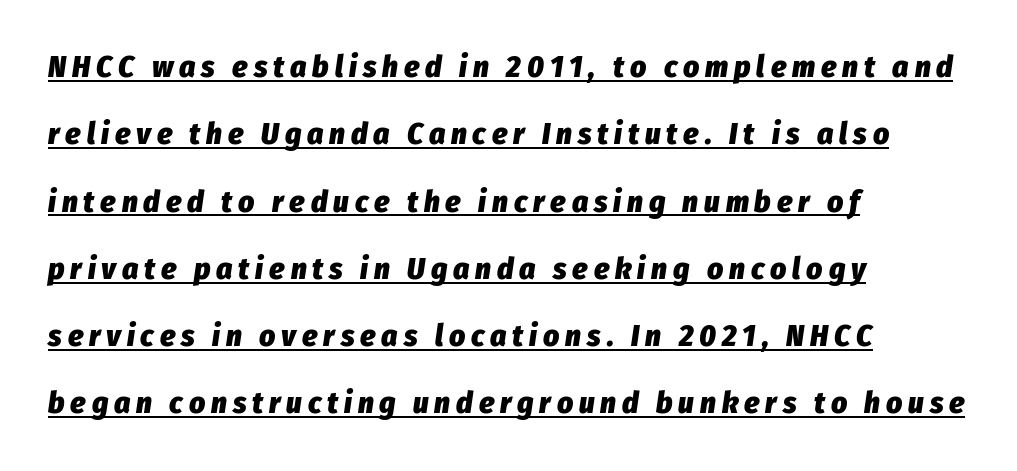
Q: Is the text bold? A: Yes.
Q: Is the text italic (slanted)? A: Yes, it leans right by about 8 degrees.
Q: Is the text underlined? A: Yes.
Q: How is the paragraph aligned? A: Left-aligned.
Q: Is the spacing between lines tight, normal or loose? A: Loose.
Q: Width (condensed, normal, or wide)? A: Condensed.
Q: Stroke contrast? A: Low.
Q: x-height? A: Medium.
Q: Monospaced? A: No.
